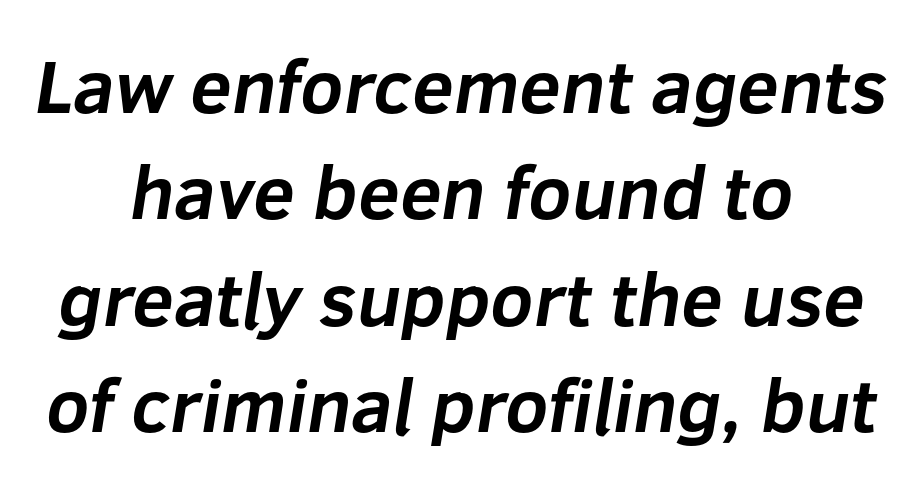
The image shows 75 px bold sans-serif type; set centered, normal line spacing (1.42x), normal letter spacing, not underlined; low stroke contrast and a medium x-height.
